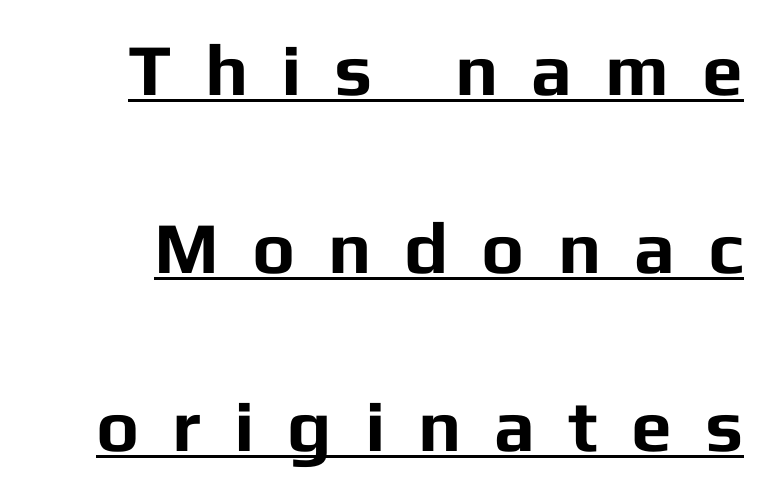
The image shows 73 px bold sans-serif type, upright; set loose line spacing (2.44x), unusually wide letter spacing (+0.45 em), underlined; low stroke contrast and a medium x-height.
